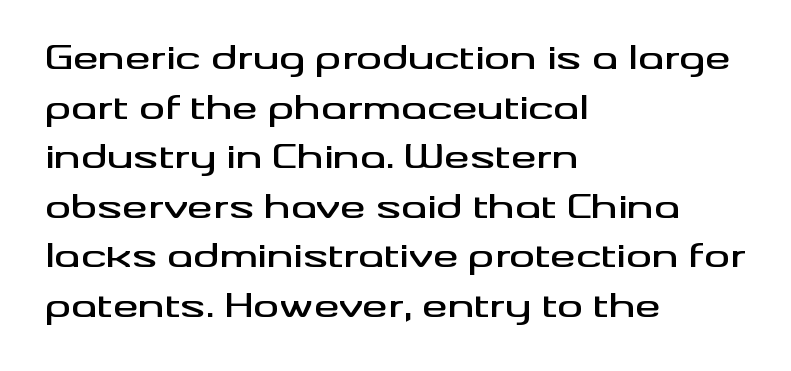
One glance says typical: line gaps are just what's usual. In terms of posture, this sample is upright. The rendering anchors every line to the left-hand side. Characters follow at the spacing the type designer built in. A typesetter would call this proportional, since set widths differ per character. This is sans-serif lettering, the kind often seen on screens and signage.
